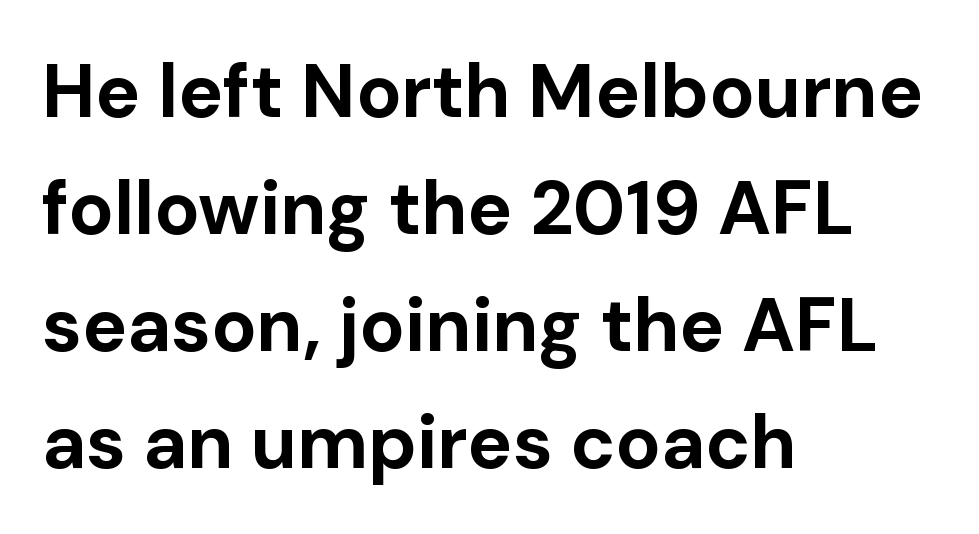
Q: Is the text bold? A: Yes.
Q: Is the text italic (slanted)? A: No, it is upright.
Q: Is the typeface a serif or a sans-serif typeface? A: Sans-serif.
Q: Is the text underlined? A: No.
Q: How is the paragraph aligned? A: Left-aligned.
Q: Is the spacing between letters normal or unusually wide? A: Normal.
Q: Is the spacing between lines tight, normal or loose? A: Normal.
Q: Width (condensed, normal, or wide)? A: Normal.
Q: Stroke contrast? A: Low.
Q: x-height? A: Medium.
Q: Monospaced? A: No.
